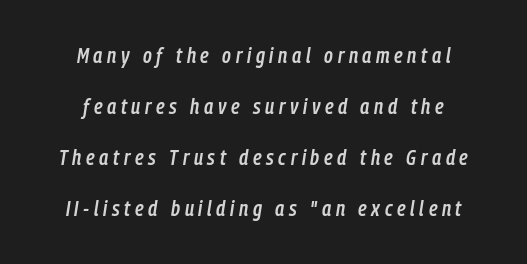
Q: Is the text bold? A: Semi-bold.
Q: Is the text italic (slanted)? A: Yes, it leans right by about 9 degrees.
Q: Is the text underlined? A: No.
Q: How is the paragraph aligned? A: Centered.
Q: Is the spacing between letters normal or unusually wide? A: Unusually wide.
Q: Is the spacing between lines tight, normal or loose? A: Loose.
